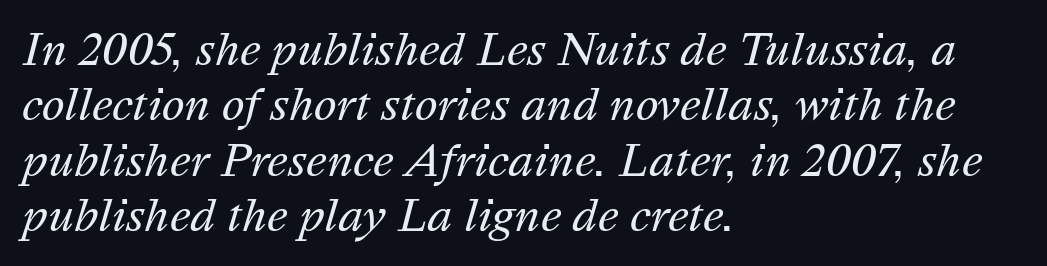
The letters are slanted; this is an italic face. The passage shown is typed in a proportional face where columns would drift. Here the glyphs are tracked normally, forming tight word shapes. The letters look calm and open, with moderate or lighter stems.
